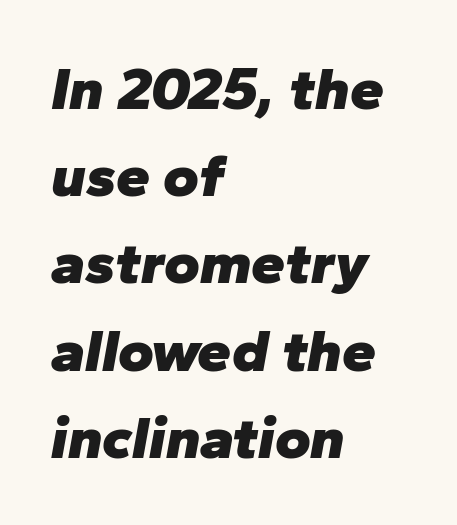
The image shows 61 px heavy type, italic (leaning right); set left-aligned, normal line spacing (1.43x), normal letter spacing, not underlined; low stroke contrast and a medium x-height.
